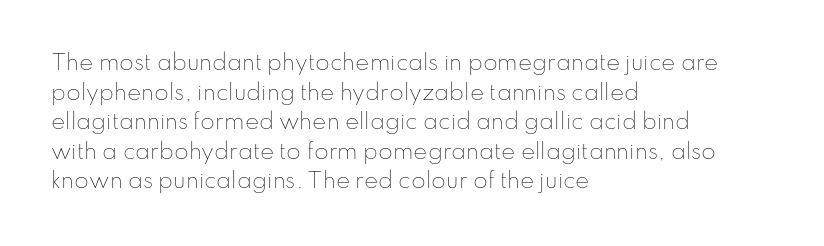
Quick note: underline off. Do the letters lean? They stand straight. The text block is weighted toward the left margin, trailing off unevenly rightward. This rendering leaves character spacing at its baseline value. Vertical spacing — default.
